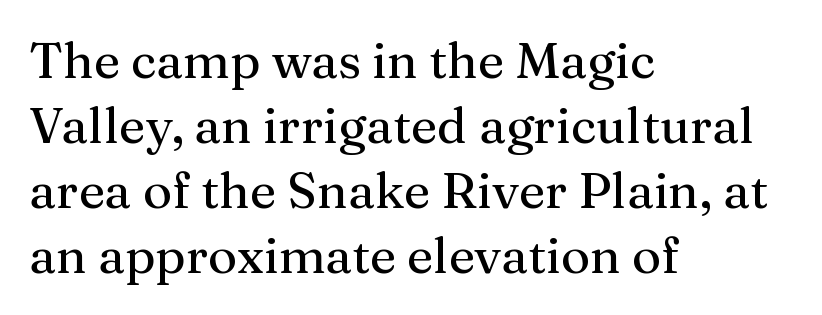
{"serif": "yes", "italic": "no", "width": "normal", "stroke_contrast": "medium", "x_height": "medium", "monospaced": "no", "underline": "no", "align": "left", "line_spacing": "normal", "line_spacing_ratio": 1.3, "letter_spacing": "normal", "letter_spacing_em": 0.0, "glyph_px": 50}
